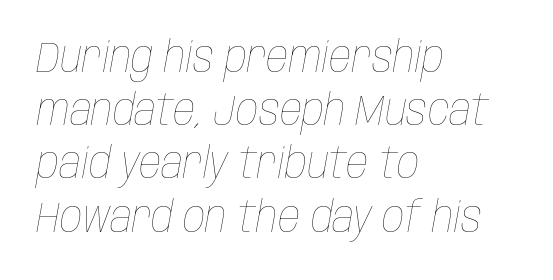
The image shows 44 px thin, condensed type, italic (leaning right); set left-aligned, line spacing 1.21x, normal letter spacing, not underlined; low stroke contrast and a large x-height.
